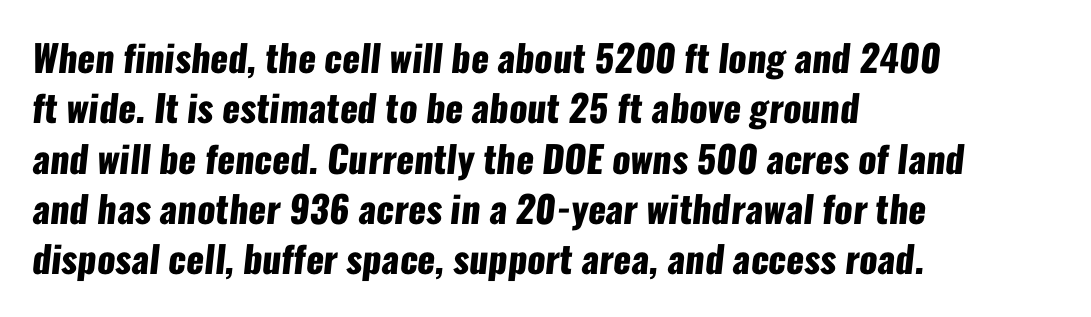
The image shows 37 px heavy, condensed sans-serif type; set left-aligned, normal line spacing (1.36x), normal letter spacing, not underlined; low stroke contrast and a medium x-height.
